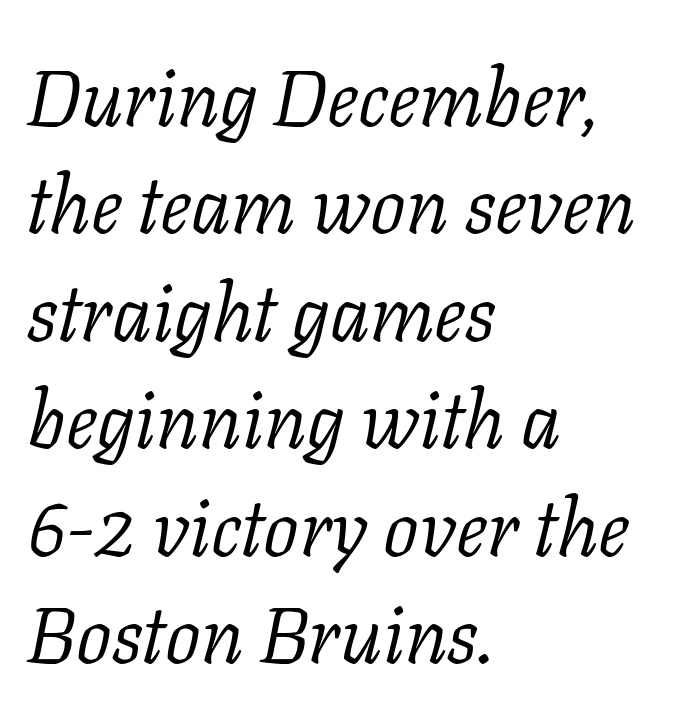
The words here are not underlined. The cut favours lightness, reaching ordinary text weight at its darkest. Old-style or modern, the face here clearly has serifs. Each line starts at the same left margin while the right side varies. Do the characters align in a grid? No, the font is proportional. Each new line begins a customary step beneath the previous one.
